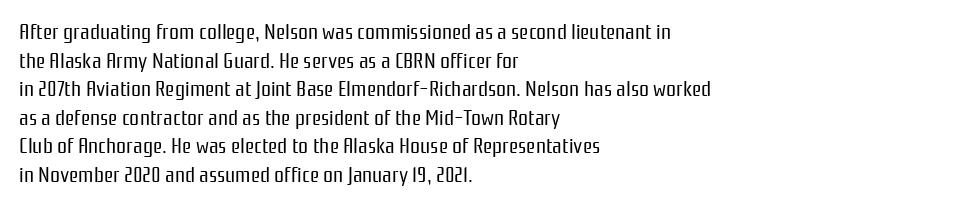
The image shows 22 px text type, upright; set left-aligned, normal line spacing (1.3x), normal letter spacing, not underlined.
